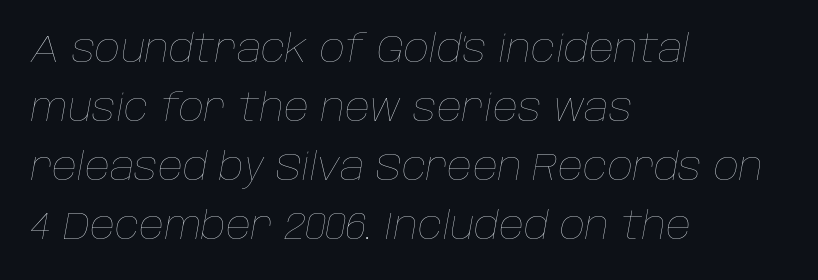
The image shows 39 px thin type, italic (leaning right); set left-aligned, normal line spacing (1.51x), normal letter spacing, not underlined; low stroke contrast and a large x-height.
